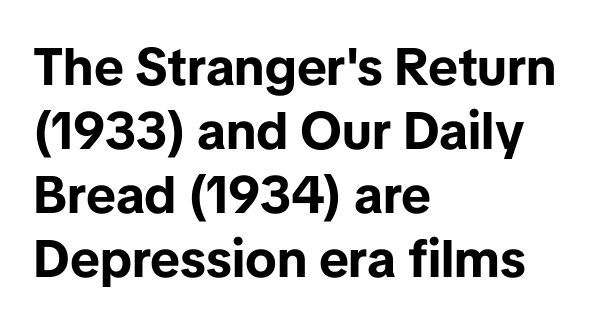
The image shows 52 px bold sans-serif type, upright; set left-aligned, line spacing 1.23x, normal letter spacing, not underlined; low stroke contrast and a medium x-height.
